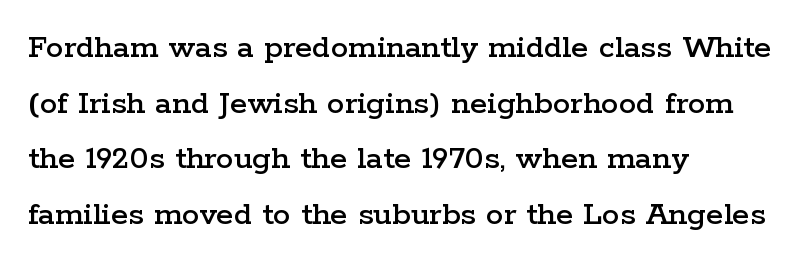
Q: Is the text italic (slanted)? A: No, it is upright.
Q: Is the typeface a serif or a sans-serif typeface? A: Serif.
Q: Is the text underlined? A: No.
Q: How is the paragraph aligned? A: Left-aligned.
Q: Is the spacing between letters normal or unusually wide? A: Normal.
Q: Is the spacing between lines tight, normal or loose? A: Normal.
Q: Width (condensed, normal, or wide)? A: Wide.
Q: Stroke contrast? A: Low.
Q: x-height? A: Medium.
Q: Monospaced? A: No.
